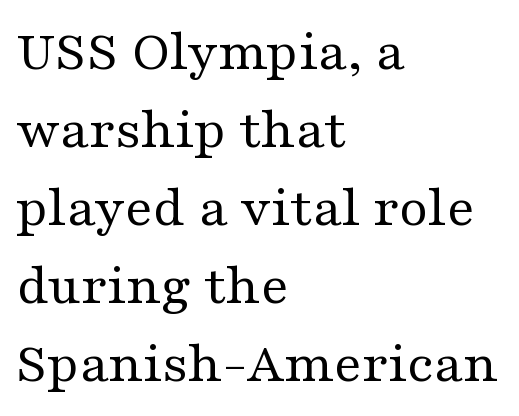
The image shows 59 px regular-weight, wide serif type, upright; set left-aligned, normal line spacing (1.32x), normal letter spacing, not underlined; medium stroke contrast and a medium x-height.
